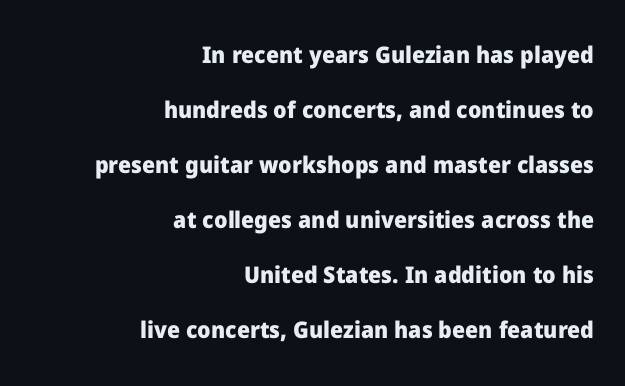
{"italic": "no", "bold": "yes", "underline": "no", "align": "right", "line_spacing": "loose", "line_spacing_ratio": 2.39, "letter_spacing": "normal", "letter_spacing_em": 0.0, "glyph_px": 23}
